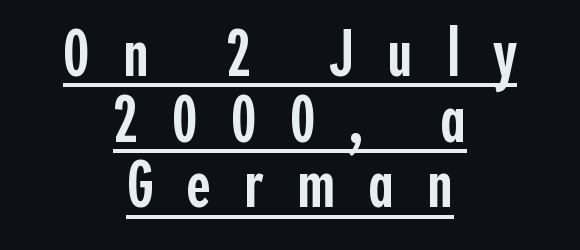
Q: Is the text bold? A: Semi-bold.
Q: Is the text italic (slanted)? A: No, it is upright.
Q: Is the typeface a serif or a sans-serif typeface? A: Sans-serif.
Q: Is the text underlined? A: Yes.
Q: How is the paragraph aligned? A: Centered.
Q: Is the spacing between letters normal or unusually wide? A: Unusually wide.
Q: Is the spacing between lines tight, normal or loose? A: Tight.
Q: Width (condensed, normal, or wide)? A: Condensed.
Q: x-height? A: Medium.
Q: Monospaced? A: No.
